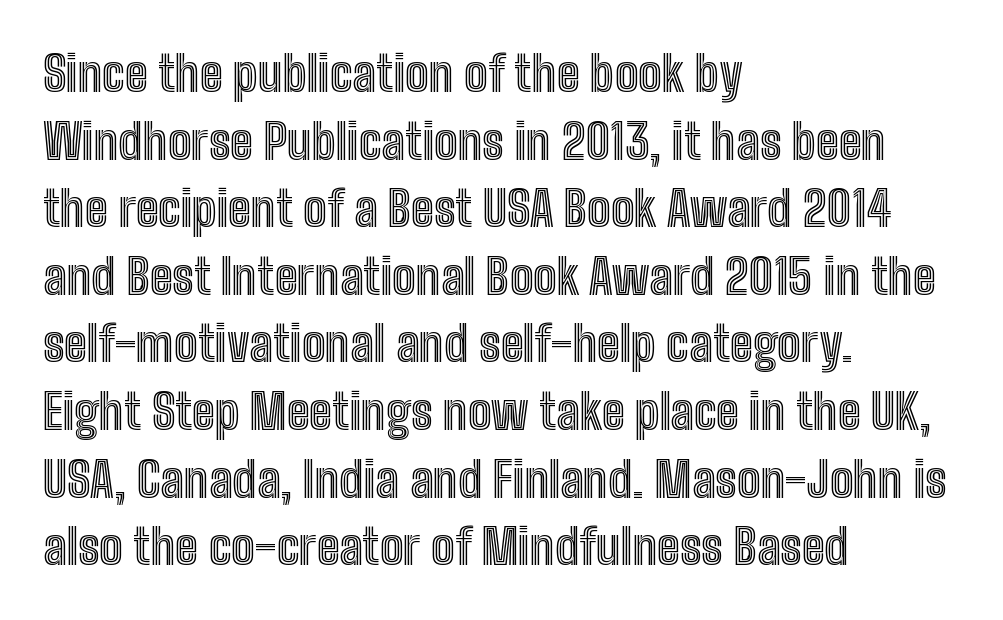
The image shows 49 px condensed type, upright; set left-aligned, normal line spacing (1.38x), normal letter spacing, not underlined; a medium x-height.
